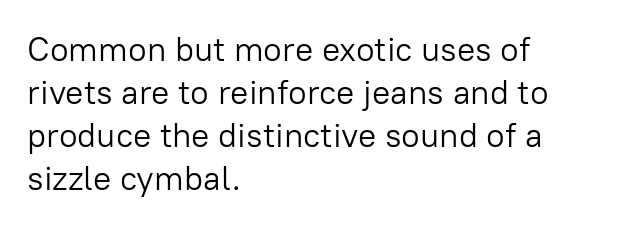
Style check: upright. Classification — sans serif. The rendering keeps characters at their native spacing. If you measured baseline to baseline, you'd find a middling distance. Alignment: flush left.
